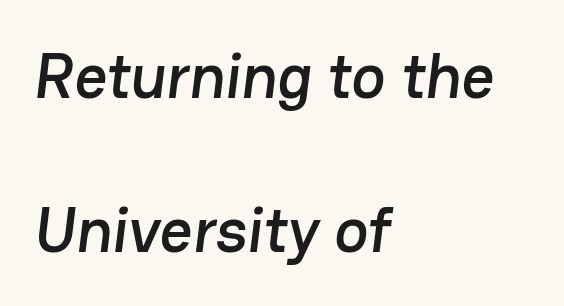
Successive baselines arrive slowly, with a big drop between each. Glance below the letters and you will spot only blank space. Think of a printed novel: that variable character pitch is what you see here. Reading down the block, your eye returns to a fixed left position each line. You can tell from the bare stems that sans-serif type was used.
